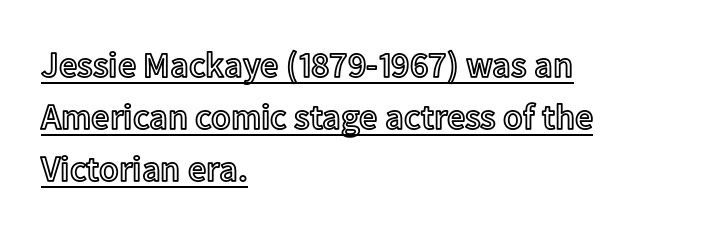
The paragraph shown leans on its left margin. The rendering uses natural spacing where letterforms have individual widths. Rows of type keep a routine distance in the vertical direction. Students, observe the line beneath the letters — that is underlining.
